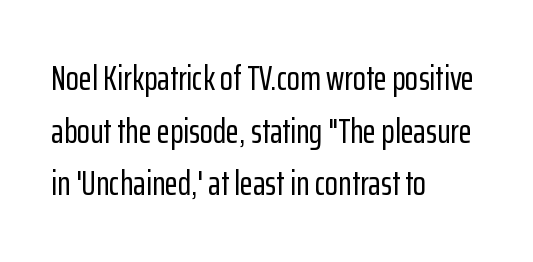
{"serif": "no", "italic": "no", "width": "condensed", "stroke_contrast": "low", "x_height": "medium", "monospaced": "no", "underline": "no", "align": "left", "line_spacing": "normal", "line_spacing_ratio": 1.55, "letter_spacing": "normal", "letter_spacing_em": 0.0, "glyph_px": 34}
